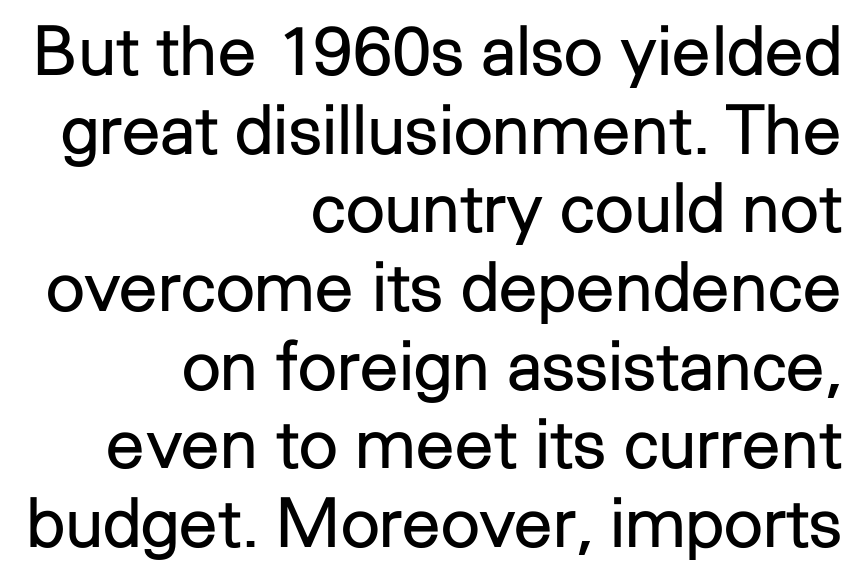
The image shows 69 px regular-weight sans-serif type, upright; set right-aligned, tight line spacing (1.14x), normal letter spacing, not underlined; low stroke contrast and a medium x-height.
